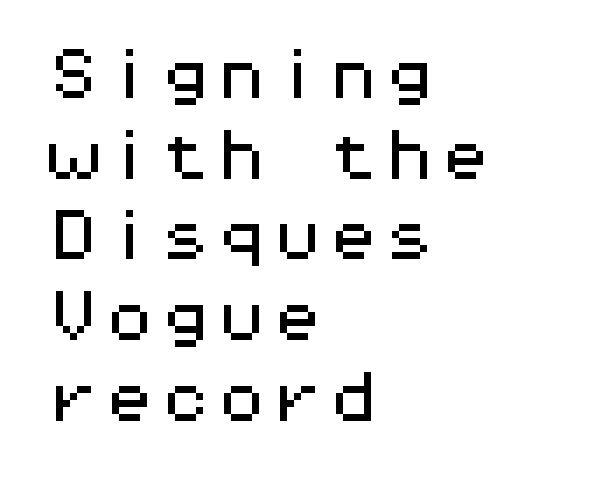
Words appear dense and cohesive because spacing is normal. Visually the block forms a straight wall on the left and a jagged coastline on the right. Font category for this specimen: sans-serif. In terms of leading, this rendering sits right in the middle.
